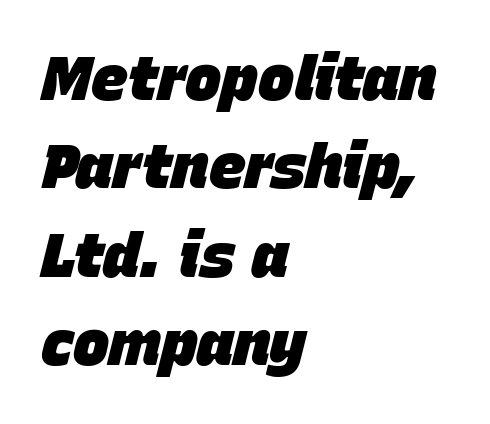
Q: Is the text bold? A: Yes.
Q: Is the text italic (slanted)? A: Yes, it leans right by about 15 degrees.
Q: Is the text underlined? A: No.
Q: How is the paragraph aligned? A: Left-aligned.
Q: Is the spacing between letters normal or unusually wide? A: Normal.
Q: Is the spacing between lines tight, normal or loose? A: Normal.
Q: Width (condensed, normal, or wide)? A: Normal.
Q: Stroke contrast? A: Low.
Q: x-height? A: Large.
Q: Monospaced? A: No.
